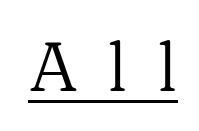
The image shows 70 px regular-weight serif type, upright; set unusually wide letter spacing (+0.42 em), underlined; low stroke contrast and a medium x-height.
